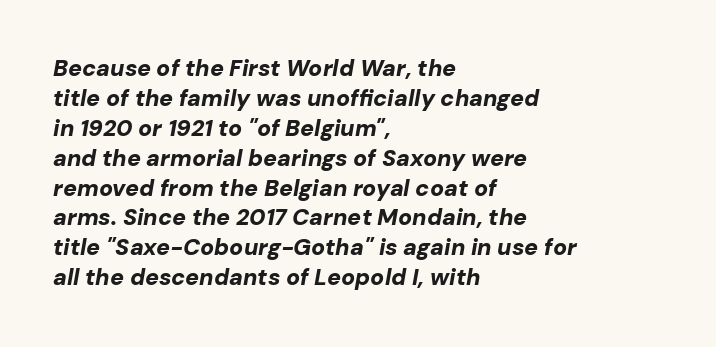
Q: Is the text bold? A: Yes.
Q: Is the text italic (slanted)? A: Yes, it leans right by about 10 degrees.
Q: Is the text underlined? A: No.
Q: How is the paragraph aligned? A: Left-aligned.
Q: Is the spacing between letters normal or unusually wide? A: Normal.
Q: Is the spacing between lines tight, normal or loose? A: Normal.
